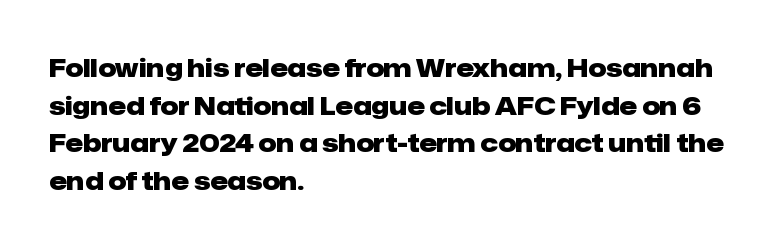
Q: Is the text bold? A: Yes.
Q: Is the text italic (slanted)? A: No, it is upright.
Q: Is the text underlined? A: No.
Q: How is the paragraph aligned? A: Left-aligned.
Q: Is the spacing between letters normal or unusually wide? A: Normal.
Q: Is the spacing between lines tight, normal or loose? A: Normal.
